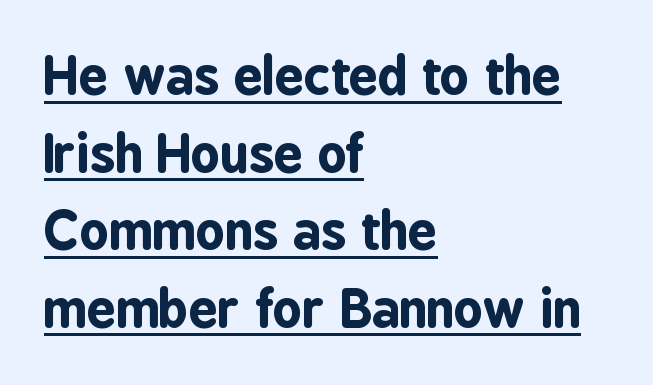
{"serif": "no", "italic": "no", "bold": "yes", "weight": "bold", "width": "condensed", "stroke_contrast": "low", "x_height": "medium", "monospaced": "no", "underline": "yes", "align": "left", "line_spacing": "normal", "line_spacing_ratio": 1.52, "letter_spacing": "normal", "letter_spacing_em": 0.0, "glyph_px": 51}
